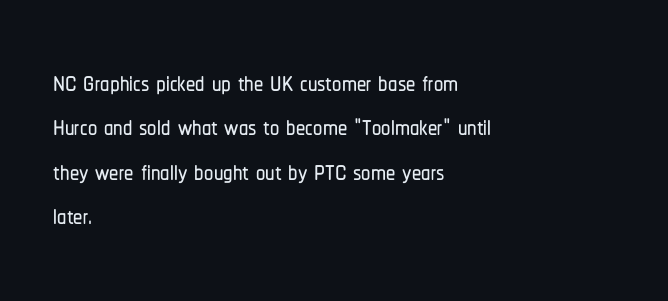
Each line starts at the same left margin while the right side varies. The rendering shows plain stroke endings on the letterforms — a sans-serif design. Beneath every word, the page is bare. Compared with typical body copy, the letter spacing here is the same. The type sits square on the baseline with zero lean. Looks like regular typesetting: each glyph gets only the width it needs.
